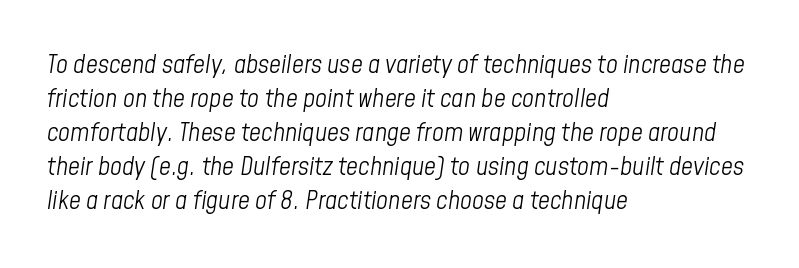
The image shows 26 px text type, italic (leaning right); set left-aligned, normal line spacing (1.31x), normal letter spacing, not underlined.
